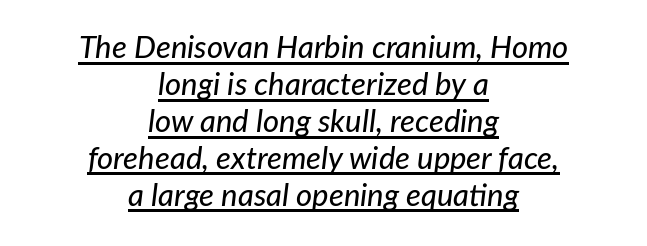
{"italic": "yes", "lean": "right", "slant_degrees": 7, "width": "normal", "stroke_contrast": "low", "x_height": "medium", "monospaced": "no", "underline": "yes", "align": "center", "line_spacing_ratio": 1.19, "letter_spacing": "normal", "letter_spacing_em": 0.0, "glyph_px": 31}
